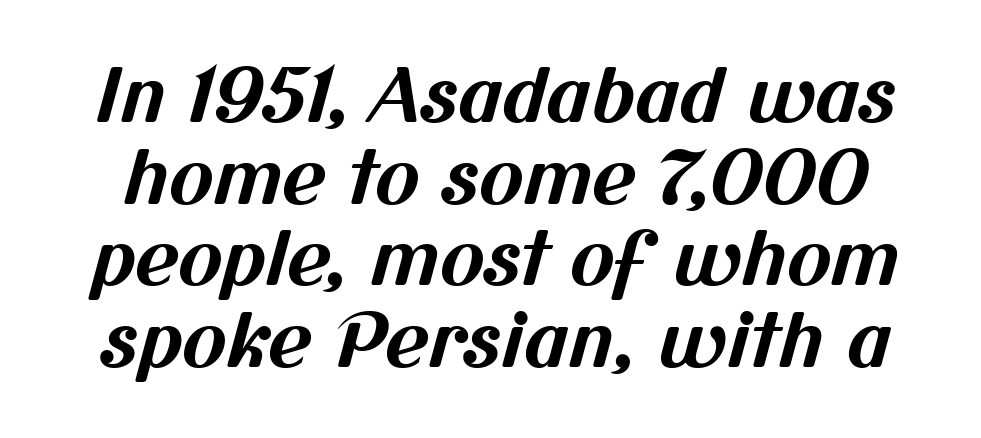
{"serif": "no", "bold": "yes", "weight": "bold", "width": "normal", "stroke_contrast": "medium", "x_height": "medium", "monospaced": "no", "underline": "no", "line_spacing": "tight", "line_spacing_ratio": 1.09, "letter_spacing": "normal", "letter_spacing_em": 0.0, "glyph_px": 75}
